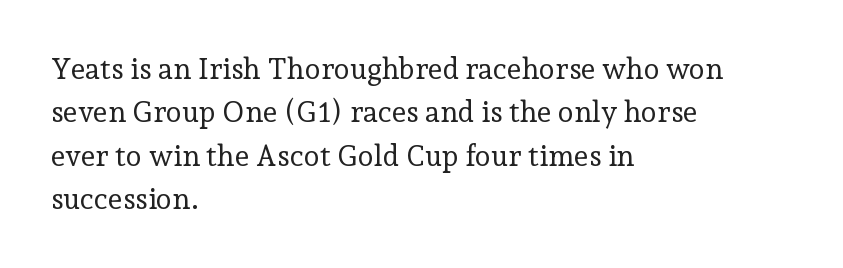
You could call the tracking neutral — neither tight nor loose. Is the block centered? No — it sits flush against the left margin. The letters advance in unequal steps, a hallmark of proportional type. Compared with typical paragraphs, the rows here are spaced about the same.
